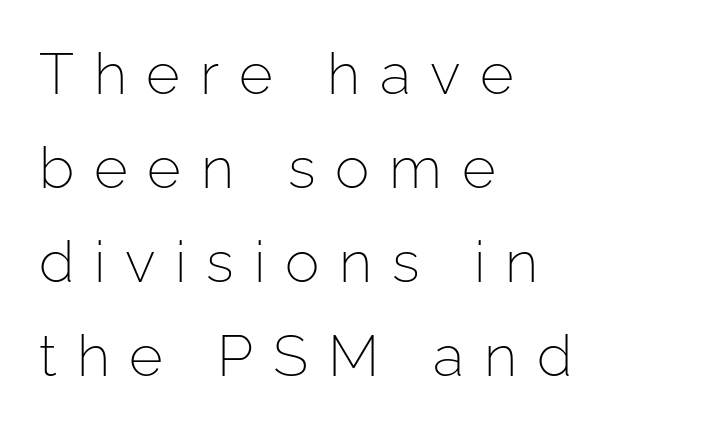
Q: Is the text bold? A: No.
Q: Is the text italic (slanted)? A: No, it is upright.
Q: Is the typeface a serif or a sans-serif typeface? A: Sans-serif.
Q: Is the text underlined? A: No.
Q: How is the paragraph aligned? A: Left-aligned.
Q: Is the spacing between letters normal or unusually wide? A: Unusually wide.
Q: Is the spacing between lines tight, normal or loose? A: Normal.
Q: Width (condensed, normal, or wide)? A: Normal.
Q: Stroke contrast? A: Low.
Q: x-height? A: Medium.
Q: Monospaced? A: No.
